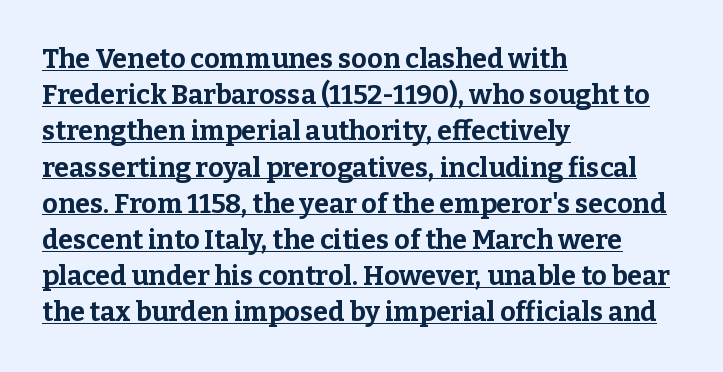
{"italic": "no", "bold": "yes", "underline": "yes", "align": "left", "line_spacing": "normal", "line_spacing_ratio": 1.34, "letter_spacing": "normal", "letter_spacing_em": 0.0, "glyph_px": 27}
